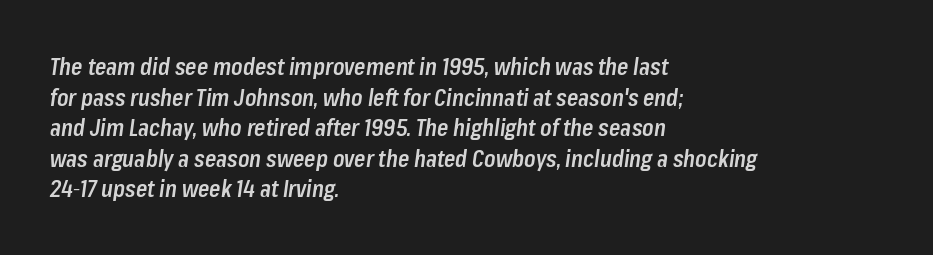
{"italic": "yes", "lean": "right", "slant_degrees": 8, "bold": "semi", "underline": "no", "align": "left", "line_spacing": "normal", "line_spacing_ratio": 1.33, "letter_spacing": "normal", "letter_spacing_em": 0.0, "glyph_px": 23}
